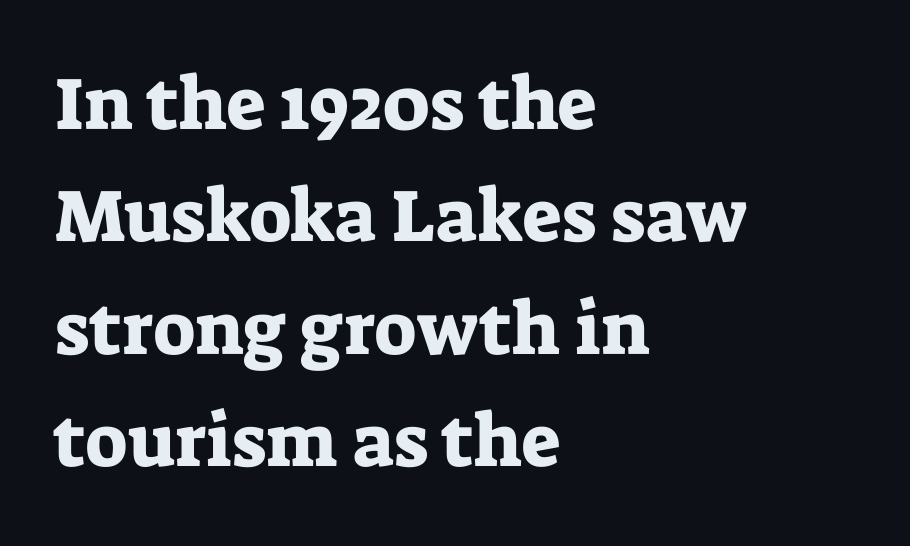
These lines sit exactly where default settings would place them. The rag falls on the right side of this text block. This rendering features lettering with no underline. This rendering employs a face with finishing strokes, i.e., a serif.
